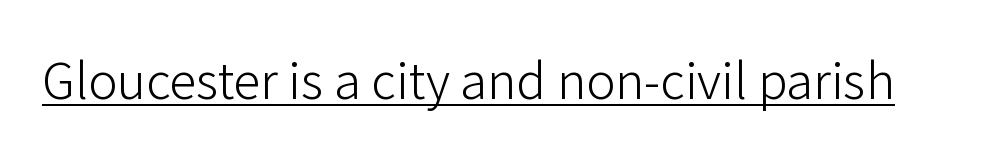
You could not count columns in this text — the font is proportionally spaced. No extra tracking has been applied to these lines. Unlike a traditional serif, this face leaves its strokes unadorned. Posture: straight, roman, zero tilt. Each stroke keeps to a modest, everyday thickness or less. This rendering features underlined lettering.
